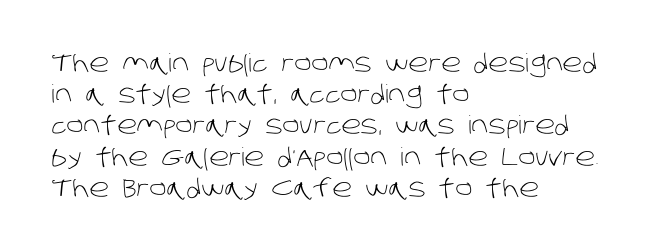
Q: Is the text bold? A: No.
Q: Is the text underlined? A: No.
Q: How is the paragraph aligned? A: Left-aligned.
Q: Is the spacing between letters normal or unusually wide? A: Normal.
Q: Is the spacing between lines tight, normal or loose? A: Normal.
